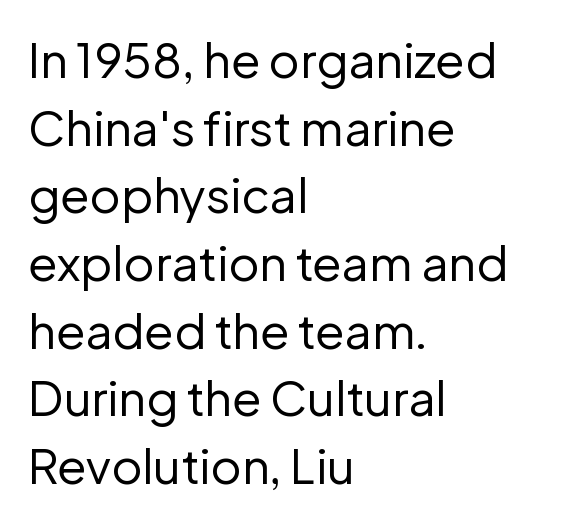
Q: Is the text bold? A: No.
Q: Is the text italic (slanted)? A: No, it is upright.
Q: Is the typeface a serif or a sans-serif typeface? A: Sans-serif.
Q: Is the text underlined? A: No.
Q: How is the paragraph aligned? A: Left-aligned.
Q: Is the spacing between letters normal or unusually wide? A: Normal.
Q: Is the spacing between lines tight, normal or loose? A: Normal.
Q: Width (condensed, normal, or wide)? A: Normal.
Q: Stroke contrast? A: Low.
Q: x-height? A: Medium.
Q: Monospaced? A: No.
